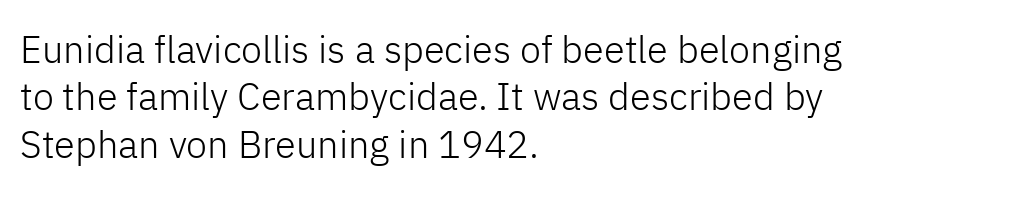
Ink coverage per letter is moderate at most. The face used here is proportionally spaced, like ordinary book or web type. Any mark beneath the type? The region is blank. Line beginnings align vertically; line endings do not. Nothing sits at the stroke ends, so this counts as sans-serif.
